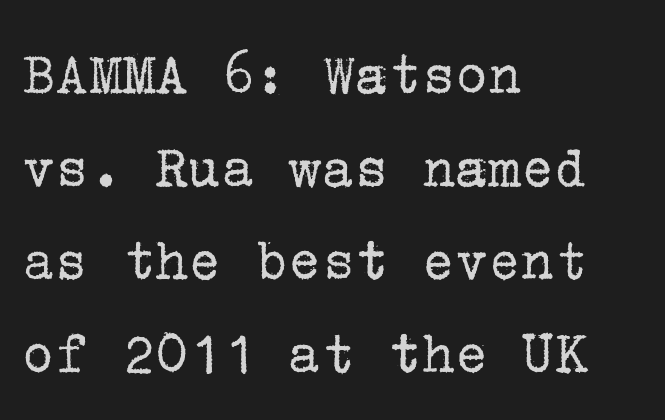
{"serif": "yes", "italic": "no", "bold": "no", "weight": "regular", "width": "normal", "stroke_contrast": "low", "x_height": "medium", "underline": "no", "align": "left", "line_spacing": "normal", "line_spacing_ratio": 1.5, "letter_spacing": "normal", "letter_spacing_em": 0.0, "glyph_px": 62}
